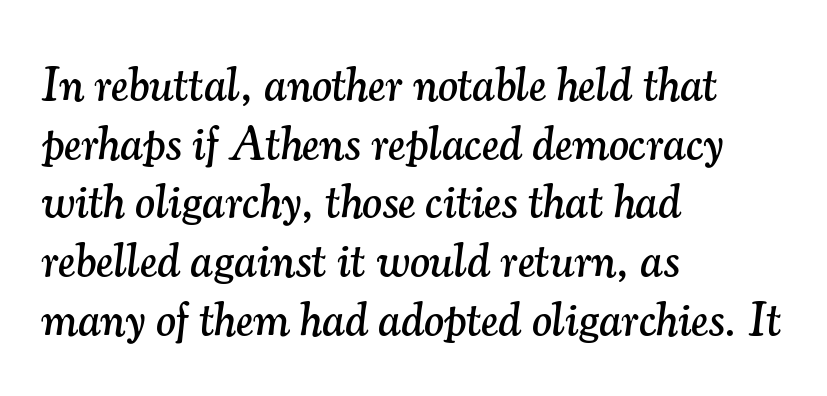
The rendering anchors every line to the left-hand side. Default kerning and tracking; the words read as compact shapes. Leading matches the norm, producing a regular column. Observe the lean: these are italic letterforms. You could not count columns in this text — the font is proportionally spaced.
